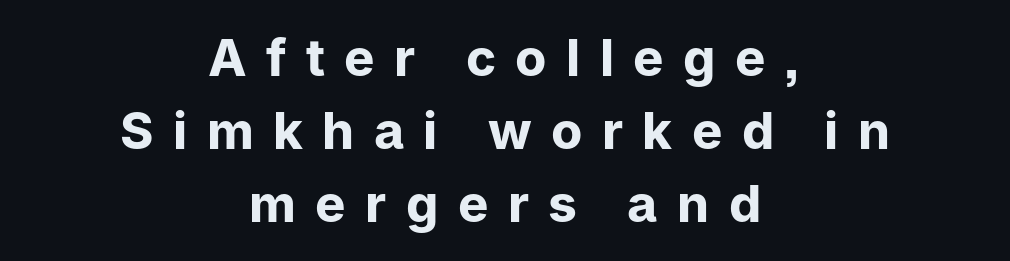
The image shows 51 px bold sans-serif type, upright; set centered, normal line spacing (1.43x), unusually wide letter spacing (+0.38 em), not underlined; low stroke contrast and a medium x-height.
